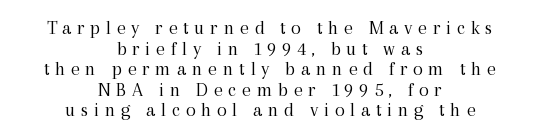
Q: Is the text bold? A: No.
Q: Is the text italic (slanted)? A: No, it is upright.
Q: Is the text underlined? A: No.
Q: How is the paragraph aligned? A: Centered.
Q: Is the spacing between letters normal or unusually wide? A: Unusually wide.
Q: Is the spacing between lines tight, normal or loose? A: Tight.
